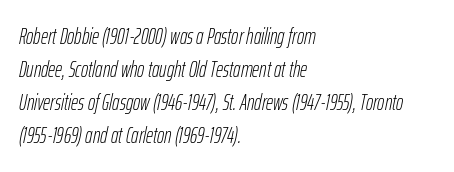
Q: Is the text bold? A: No.
Q: Is the text italic (slanted)? A: Yes, it leans right by about 12 degrees.
Q: Is the text underlined? A: No.
Q: How is the paragraph aligned? A: Left-aligned.
Q: Is the spacing between letters normal or unusually wide? A: Normal.
Q: Is the spacing between lines tight, normal or loose? A: Normal.
